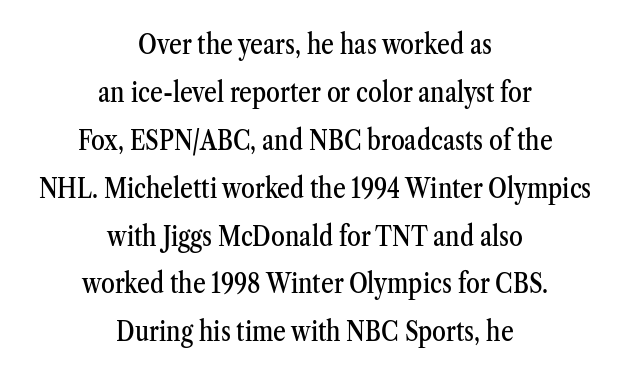
The image shows 28 px condensed serif type, upright; set centered, line spacing 1.71x, normal letter spacing, not underlined; medium stroke contrast and a medium x-height.
